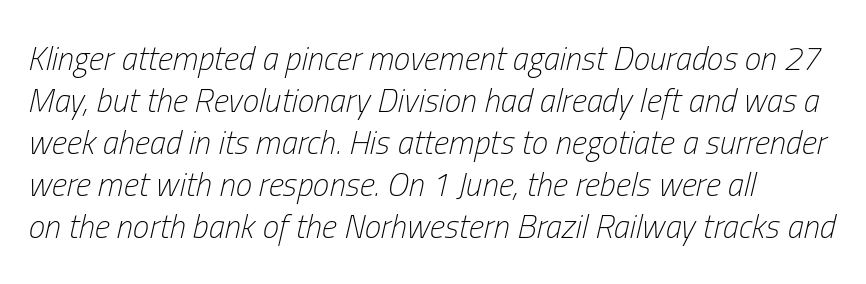
Q: Is the text bold? A: No.
Q: Is the text italic (slanted)? A: Yes, it leans right by about 13 degrees.
Q: Is the text underlined? A: No.
Q: How is the paragraph aligned? A: Left-aligned.
Q: Is the spacing between letters normal or unusually wide? A: Normal.
Q: Is the spacing between lines tight, normal or loose? A: Normal.
Q: Width (condensed, normal, or wide)? A: Condensed.
Q: Stroke contrast? A: Low.
Q: x-height? A: Medium.
Q: Monospaced? A: No.
